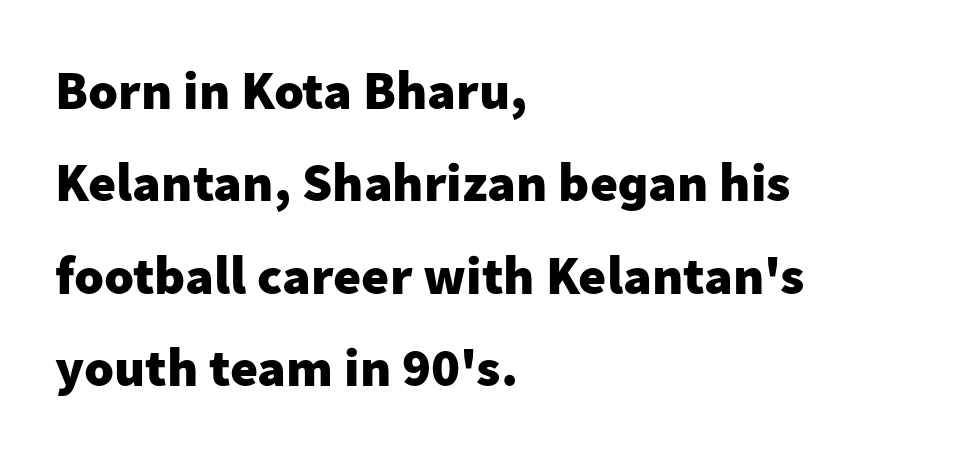
Typographically, this falls in the sans-serif category. A typesetter would call this proportional, since set widths differ per character. Rule under the text: the space is simply empty. Characters remain perfectly vertical along every line. Every row of glyphs begins at an identical x-position on the left.
